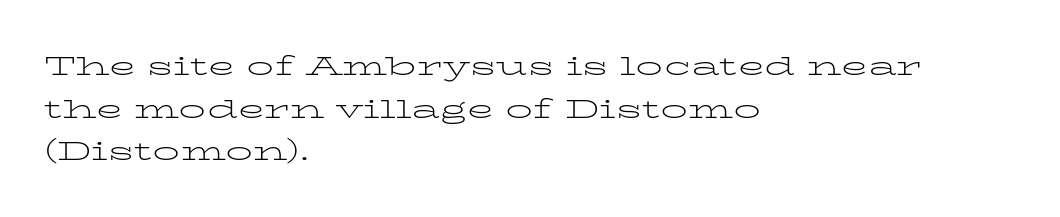
The image shows 27 px text type, upright; set left-aligned, normal line spacing (1.58x), normal letter spacing, not underlined.
